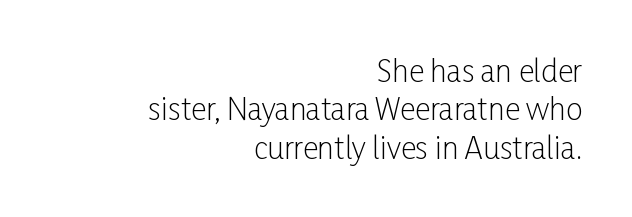
{"serif": "no", "italic": "no", "bold": "no", "weight": "light", "width": "condensed", "stroke_contrast": "low", "x_height": "medium", "monospaced": "no", "underline": "no", "align": "right", "line_spacing": "normal", "line_spacing_ratio": 1.28, "letter_spacing": "normal", "letter_spacing_em": 0.0, "glyph_px": 30}
